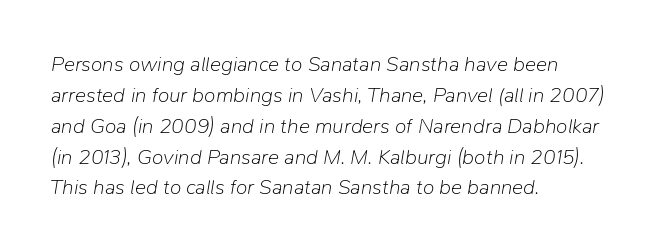
Vertical spacing — default. Vertical stems look standard width or narrower in stroke. Observe the ordinary spacing: letters are neighbours, not strangers. Only glyphs here, with clear space below each row.
